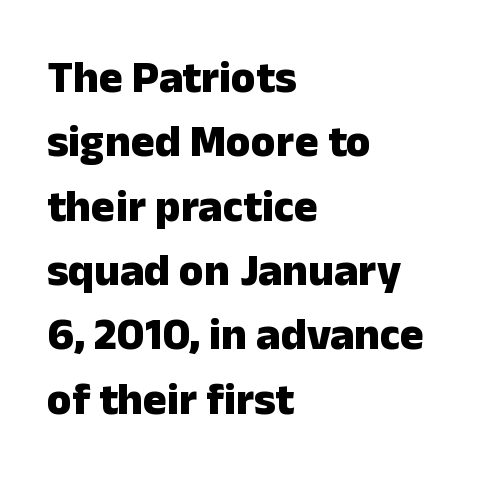
{"serif": "no", "italic": "no", "bold": "yes", "weight": "heavy", "width": "normal", "stroke_contrast": "low", "x_height": "medium", "monospaced": "no", "underline": "no", "align": "left", "line_spacing": "normal", "line_spacing_ratio": 1.43, "letter_spacing": "normal", "letter_spacing_em": 0.0, "glyph_px": 45}
